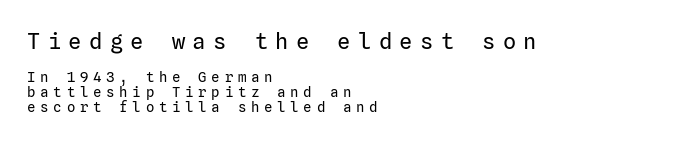
{"italic": "no", "bold": "no", "underline": "no", "align": "left", "line_spacing": "tight", "line_spacing_ratio": 1.07, "letter_spacing": "wide", "letter_spacing_em": 0.34, "larger_block": "first", "size_ratio": 1.57, "glyph_px": 22}
